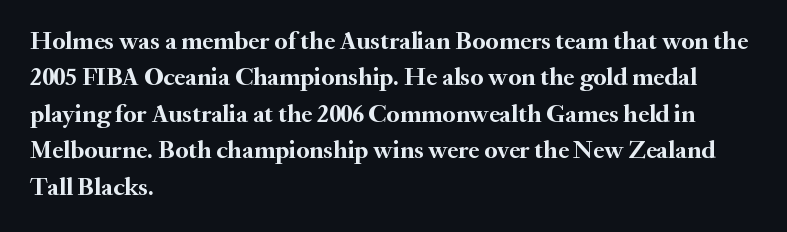
The image shows 25 px bold type, upright; set left-aligned, normal line spacing (1.46x), normal letter spacing, not underlined.
